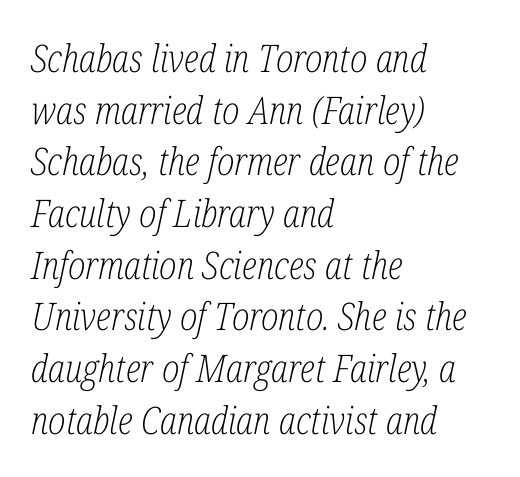
Q: Is the text bold? A: No.
Q: Is the text italic (slanted)? A: Yes, it leans right by about 12 degrees.
Q: Is the typeface a serif or a sans-serif typeface? A: Serif.
Q: Is the text underlined? A: No.
Q: How is the paragraph aligned? A: Left-aligned.
Q: Is the spacing between letters normal or unusually wide? A: Normal.
Q: Is the spacing between lines tight, normal or loose? A: Normal.
Q: Width (condensed, normal, or wide)? A: Condensed.
Q: Stroke contrast? A: Low.
Q: x-height? A: Medium.
Q: Monospaced? A: No.
